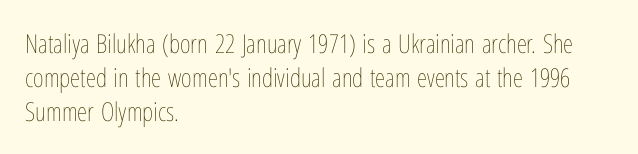
Q: Is the text bold? A: No.
Q: Is the text italic (slanted)? A: No, it is upright.
Q: Is the text underlined? A: No.
Q: How is the paragraph aligned? A: Left-aligned.
Q: Is the spacing between letters normal or unusually wide? A: Normal.
Q: Is the spacing between lines tight, normal or loose? A: Normal.
